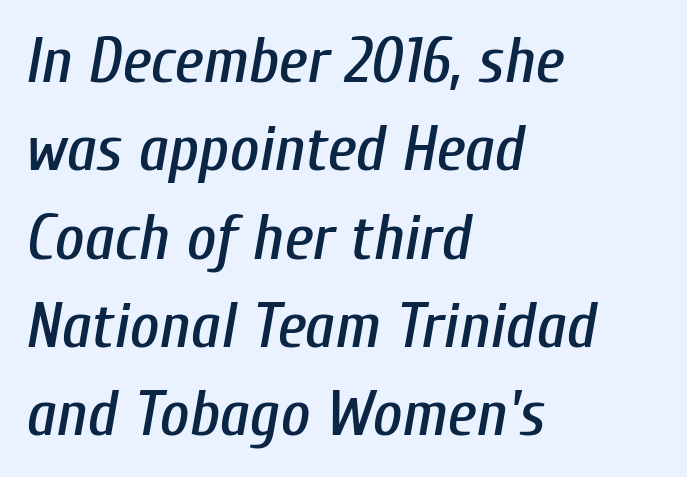
Q: Is the text italic (slanted)? A: Yes, it leans right by about 10 degrees.
Q: Is the text underlined? A: No.
Q: How is the paragraph aligned? A: Left-aligned.
Q: Is the spacing between letters normal or unusually wide? A: Normal.
Q: Is the spacing between lines tight, normal or loose? A: Normal.
Q: Width (condensed, normal, or wide)? A: Condensed.
Q: Stroke contrast? A: Low.
Q: x-height? A: Medium.
Q: Monospaced? A: No.
